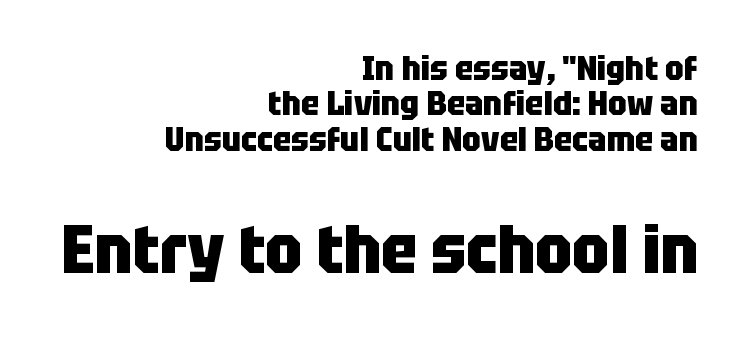
Proportional: the letters do not fall into vertical columns. Regarding serifs, this sample does without them. Quick note: interline space is minimal. The emphasis by scale lands on block number two, below. You can tell it's not italic because the verticals are truly vertical.
